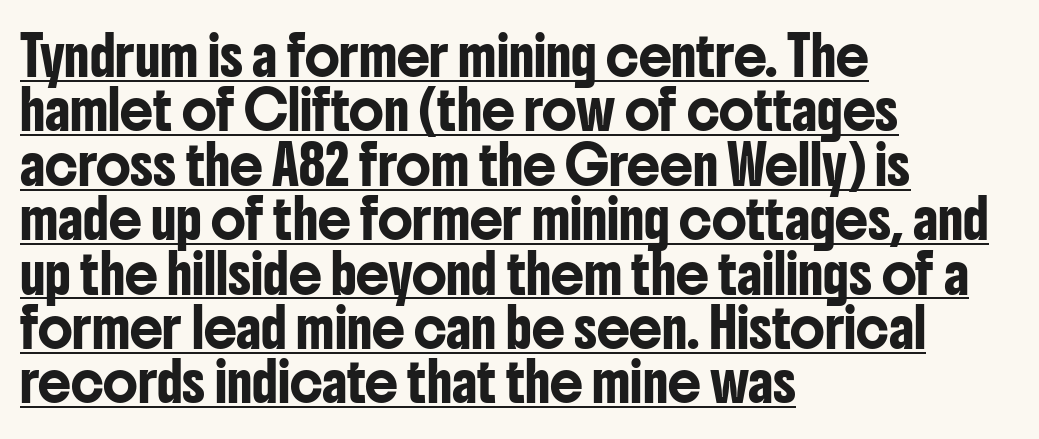
Q: Is the text italic (slanted)? A: No, it is upright.
Q: Is the typeface a serif or a sans-serif typeface? A: Sans-serif.
Q: Is the text underlined? A: Yes.
Q: How is the paragraph aligned? A: Left-aligned.
Q: Is the spacing between letters normal or unusually wide? A: Normal.
Q: Is the spacing between lines tight, normal or loose? A: Normal.
Q: Width (condensed, normal, or wide)? A: Condensed.
Q: Stroke contrast? A: Low.
Q: x-height? A: Medium.
Q: Monospaced? A: No.
